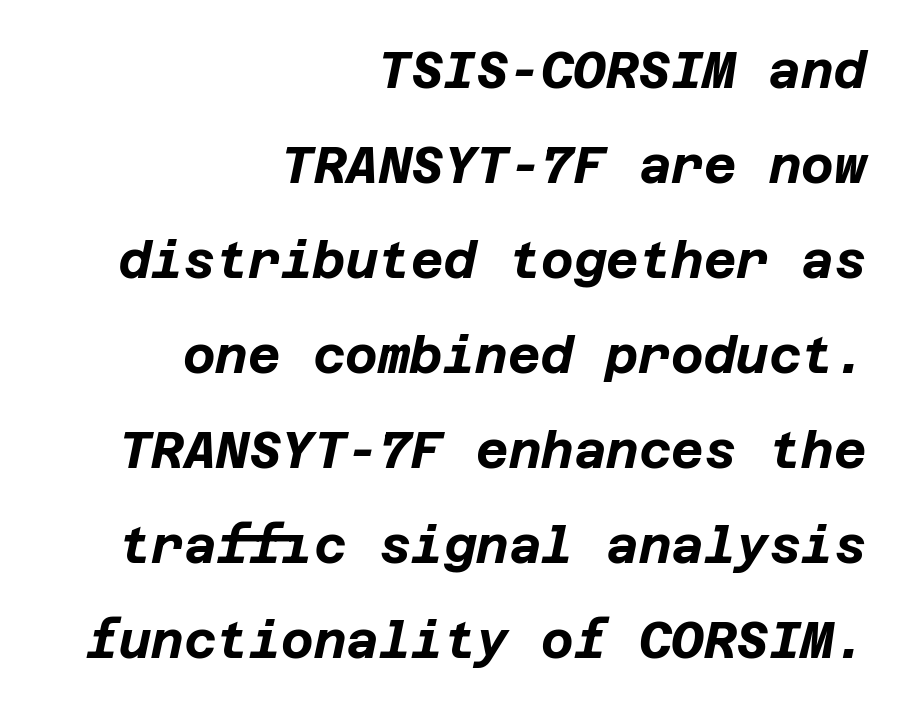
Q: Is the text bold? A: Yes.
Q: Is the text italic (slanted)? A: Yes, it leans right by about 12 degrees.
Q: Is the text underlined? A: No.
Q: How is the paragraph aligned? A: Right-aligned.
Q: Is the spacing between letters normal or unusually wide? A: Normal.
Q: Is the spacing between lines tight, normal or loose? A: Loose.
Q: Width (condensed, normal, or wide)? A: Normal.
Q: Stroke contrast? A: Low.
Q: x-height? A: Large.
